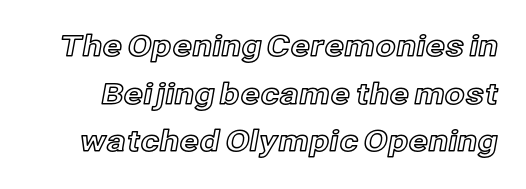
The image shows 29 px text type; set normal line spacing (1.64x), normal letter spacing, not underlined; a medium x-height.
